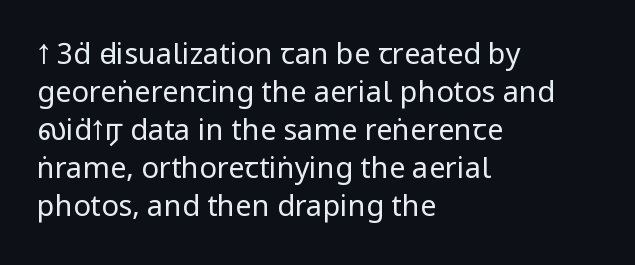
The tracking reads as untouched default to a designer's eye. The letters stand upright; this is a roman face. Horizontal bands of white between lines are of average thickness. The space beneath each line is pristine and unruled. Is this a sans? Yes — the strokes have no serifs.
